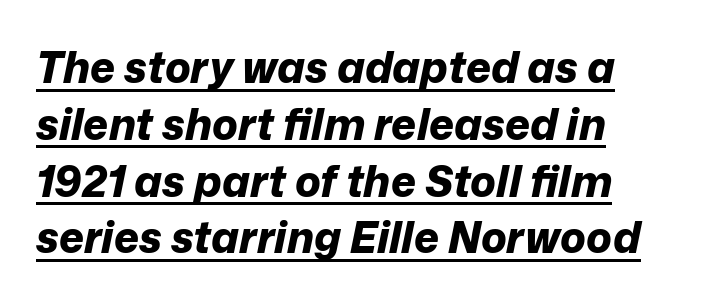
{"italic": "yes", "lean": "right", "slant_degrees": 12, "bold": "yes", "weight": "bold", "width": "normal", "stroke_contrast": "low", "x_height": "medium", "monospaced": "no", "underline": "yes", "align": "left", "line_spacing": "normal", "line_spacing_ratio": 1.32, "letter_spacing": "normal", "letter_spacing_em": 0.0, "glyph_px": 43}
